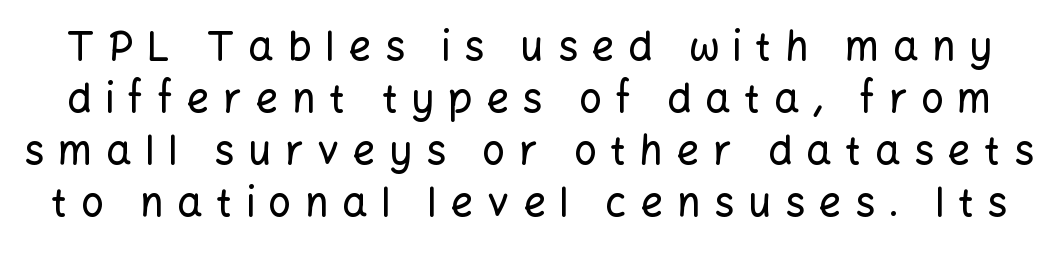
{"serif": "no", "italic": "no", "width": "normal", "stroke_contrast": "low", "x_height": "medium", "monospaced": "no", "underline": "no", "line_spacing": "normal", "line_spacing_ratio": 1.3, "letter_spacing": "wide", "letter_spacing_em": 0.34, "glyph_px": 40}
